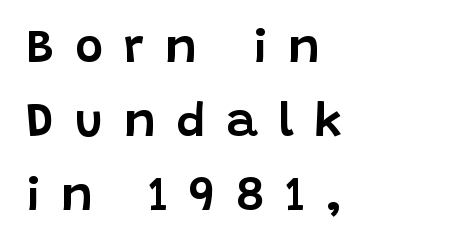
Q: Is the text italic (slanted)? A: No, it is upright.
Q: Is the typeface a serif or a sans-serif typeface? A: Sans-serif.
Q: Is the text underlined? A: No.
Q: How is the paragraph aligned? A: Left-aligned.
Q: Is the spacing between letters normal or unusually wide? A: Unusually wide.
Q: Is the spacing between lines tight, normal or loose? A: Normal.
Q: Width (condensed, normal, or wide)? A: Normal.
Q: Stroke contrast? A: Low.
Q: x-height? A: Large.
Q: Monospaced? A: No.
